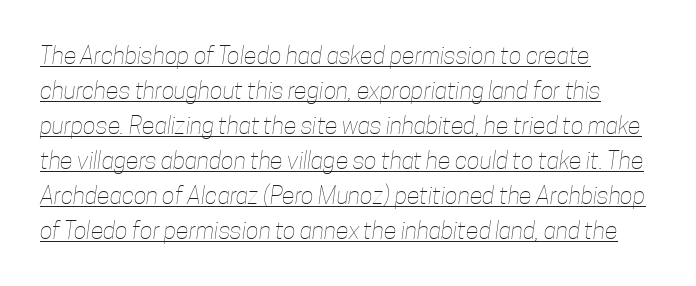
The image shows 24 px text type; set left-aligned, normal line spacing (1.46x), normal letter spacing, underlined.
